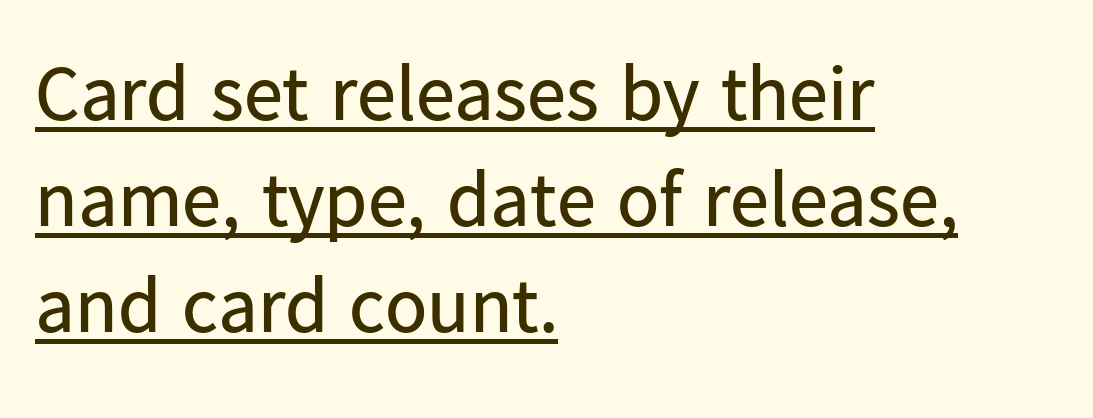
{"serif": "no", "italic": "no", "bold": "no", "weight": "regular", "width": "normal", "stroke_contrast": "low", "x_height": "medium", "monospaced": "no", "underline": "yes", "align": "left", "line_spacing": "normal", "line_spacing_ratio": 1.36, "letter_spacing": "normal", "letter_spacing_em": 0.0, "glyph_px": 78}
